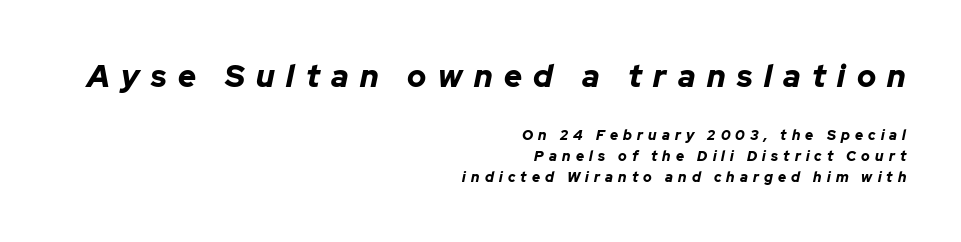
The image shows 31 px bold type, italic (leaning right); set right-aligned, normal line spacing (1.47x), unusually wide letter spacing (+0.37 em), not underlined; the first (top) block is 2.21x larger; low stroke contrast and a medium x-height.
